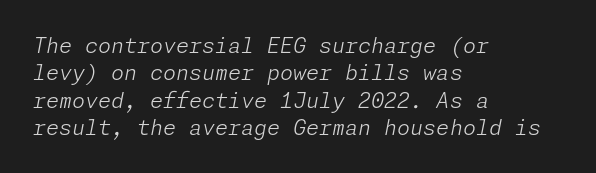
Q: Is the text bold? A: No.
Q: Is the text italic (slanted)? A: Yes, it leans right by about 11 degrees.
Q: Is the text underlined? A: No.
Q: How is the paragraph aligned? A: Left-aligned.
Q: Is the spacing between letters normal or unusually wide? A: Normal.
Q: Is the spacing between lines tight, normal or loose? A: Normal.
